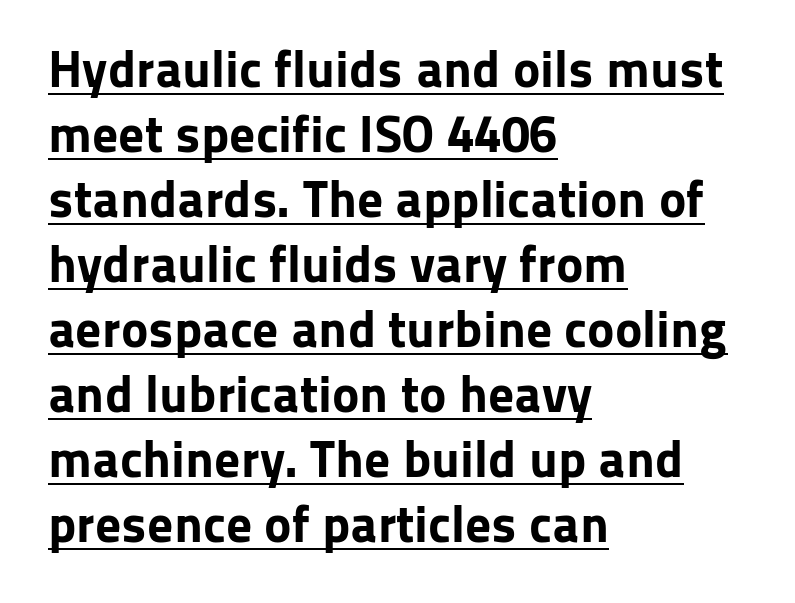
{"serif": "no", "italic": "no", "bold": "yes", "weight": "bold", "width": "normal", "stroke_contrast": "low", "x_height": "medium", "monospaced": "no", "underline": "yes", "align": "left", "line_spacing": "normal", "line_spacing_ratio": 1.25, "letter_spacing": "normal", "letter_spacing_em": 0.0, "glyph_px": 52}
